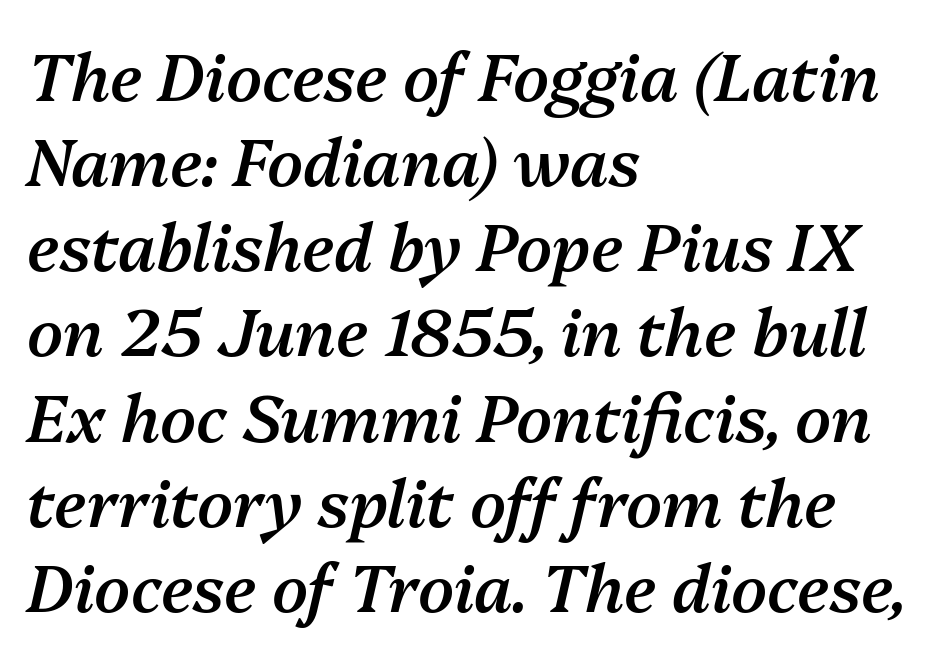
There's an unmistakable incline to the writing here. Interline gaps are of average width in this sample. Is the letter spacing exaggerated? No — it looks like the ordinary default. The space directly below the letters is spotless. Firm but not heavy-handed strokes: this text is semibold. These lines are rendered in a variable-pitch font.
